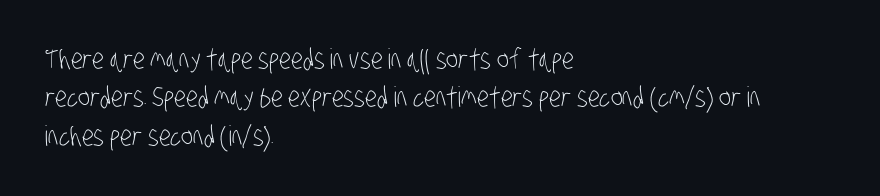
Q: Is the text bold? A: No.
Q: Is the typeface a serif or a sans-serif typeface? A: Sans-serif.
Q: Is the text underlined? A: No.
Q: How is the paragraph aligned? A: Left-aligned.
Q: Is the spacing between letters normal or unusually wide? A: Normal.
Q: Is the spacing between lines tight, normal or loose? A: Normal.
Q: Width (condensed, normal, or wide)? A: Condensed.
Q: Stroke contrast? A: Low.
Q: x-height? A: Large.
Q: Monospaced? A: No.
